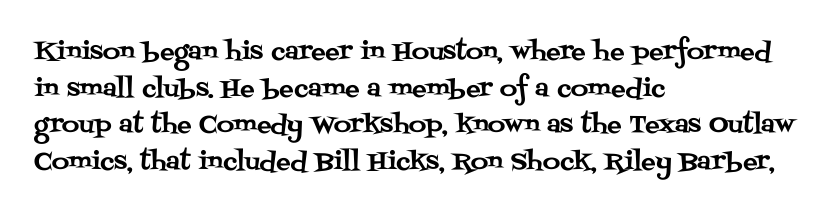
Unlike italic type, these characters show no tilt at all. Glyph-to-glyph distance matches everyday printed text. The line-height multiplier appears to be the usual default. The rag falls on the right side of this text block.
